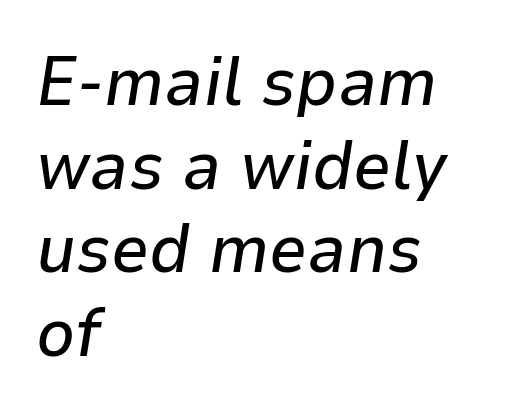
{"italic": "yes", "lean": "right", "slant_degrees": 9, "width": "normal", "stroke_contrast": "low", "x_height": "medium", "monospaced": "no", "underline": "no", "align": "left", "line_spacing_ratio": 1.23, "letter_spacing": "normal", "letter_spacing_em": 0.0, "glyph_px": 68}
